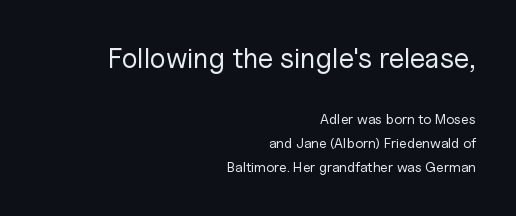
Q: Is the text bold? A: No.
Q: Is the text italic (slanted)? A: No, it is upright.
Q: Is the typeface a serif or a sans-serif typeface? A: Sans-serif.
Q: Is the text underlined? A: No.
Q: How is the paragraph aligned? A: Right-aligned.
Q: Is the spacing between letters normal or unusually wide? A: Normal.
Q: Is the spacing between lines tight, normal or loose? A: Normal.
Q: Which block of text is set in a larger size, the first (top) or the second (bottom)? A: The first (top) one.
Q: Width (condensed, normal, or wide)? A: Normal.
Q: Stroke contrast? A: Low.
Q: x-height? A: Medium.
Q: Monospaced? A: No.
